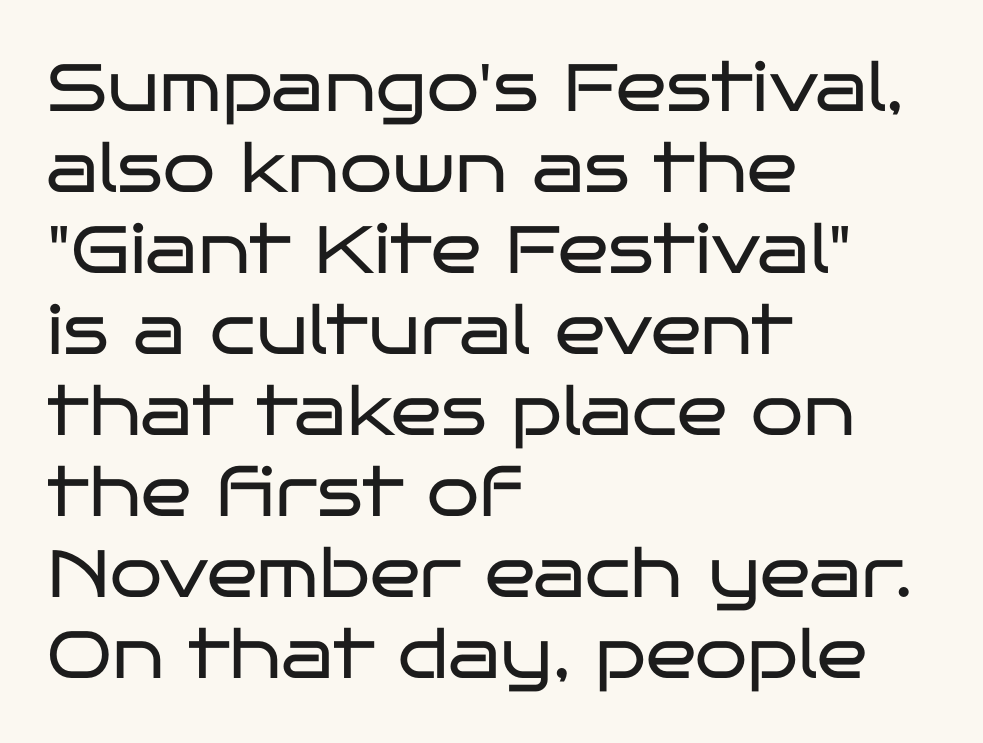
{"serif": "no", "italic": "no", "bold": "no", "weight": "regular", "width": "wide", "stroke_contrast": "low", "x_height": "large", "monospaced": "no", "underline": "no", "align": "left", "line_spacing_ratio": 1.21, "letter_spacing": "normal", "letter_spacing_em": 0.0, "glyph_px": 67}
